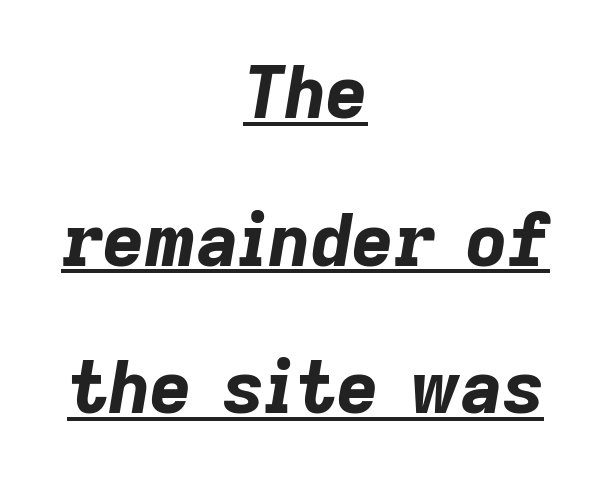
{"italic": "yes", "lean": "right", "slant_degrees": 9, "bold": "yes", "weight": "bold", "width": "normal", "stroke_contrast": "low", "x_height": "medium", "monospaced": "no", "underline": "yes", "align": "center", "line_spacing": "loose", "line_spacing_ratio": 2.05, "letter_spacing": "normal", "letter_spacing_em": 0.0, "glyph_px": 72}
